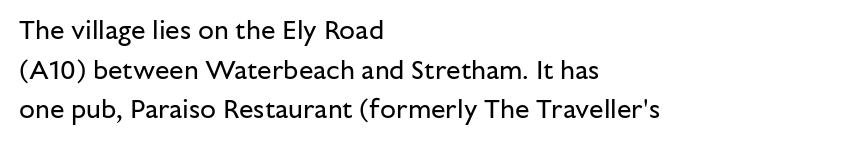
Q: Is the text bold? A: No.
Q: Is the text italic (slanted)? A: No, it is upright.
Q: Is the text underlined? A: No.
Q: How is the paragraph aligned? A: Left-aligned.
Q: Is the spacing between letters normal or unusually wide? A: Normal.
Q: Is the spacing between lines tight, normal or loose? A: Normal.
